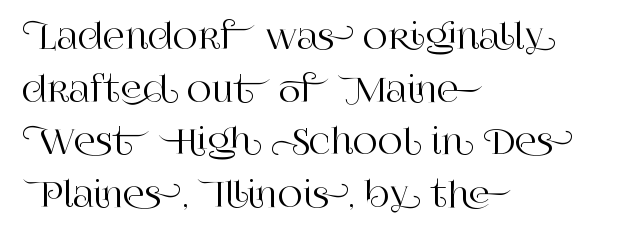
{"serif": "yes", "italic": "no", "width": "normal", "stroke_contrast": "high", "x_height": "large", "monospaced": "no", "underline": "no", "align": "left", "line_spacing": "normal", "line_spacing_ratio": 1.55, "letter_spacing": "normal", "letter_spacing_em": 0.0, "glyph_px": 34}
